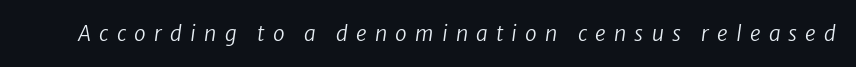
The image shows 21 px text type, italic (leaning right); set unusually wide letter spacing (+0.39 em), not underlined.
